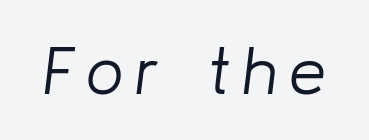
The passage shown is not underscored anywhere. Do the characters align in a grid? No, the font is proportional. These glyphs show unthickened strokes, regular width or finer. Slanted lettering throughout.
